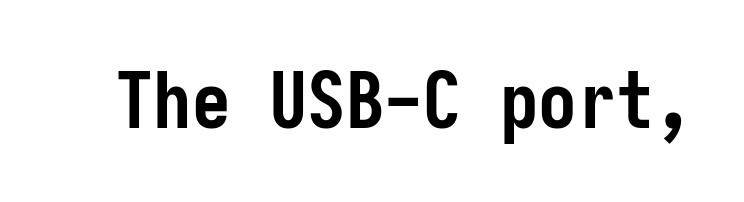
{"serif": "no", "italic": "no", "bold": "yes", "weight": "semibold", "width": "condensed", "stroke_contrast": "low", "x_height": "medium", "underline": "no", "letter_spacing": "normal", "letter_spacing_em": 0.0, "glyph_px": 77}
